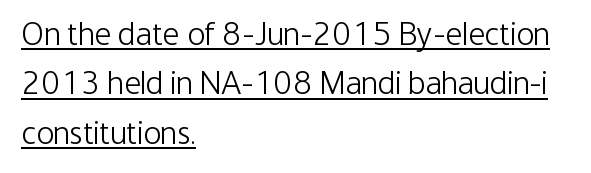
Q: Is the text bold? A: No.
Q: Is the text italic (slanted)? A: No, it is upright.
Q: Is the typeface a serif or a sans-serif typeface? A: Sans-serif.
Q: Is the text underlined? A: Yes.
Q: How is the paragraph aligned? A: Left-aligned.
Q: Is the spacing between letters normal or unusually wide? A: Normal.
Q: Is the spacing between lines tight, normal or loose? A: Normal.
Q: Width (condensed, normal, or wide)? A: Condensed.
Q: Stroke contrast? A: Low.
Q: x-height? A: Medium.
Q: Monospaced? A: No.
